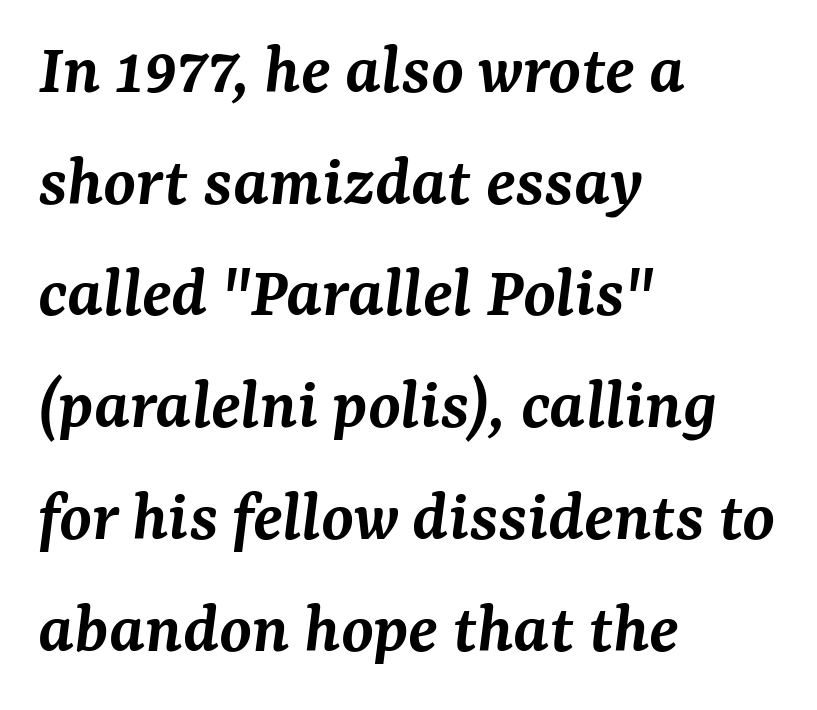
The image shows 74 px semibold serif type, italic (leaning right); set left-aligned, normal line spacing (1.51x), normal letter spacing, not underlined; medium stroke contrast and a medium x-height.
